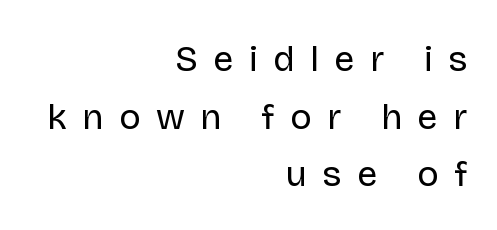
The image shows 36 px regular-weight sans-serif type, upright; set right-aligned, normal line spacing (1.6x), unusually wide letter spacing (+0.43 em), not underlined; low stroke contrast and a large x-height.
